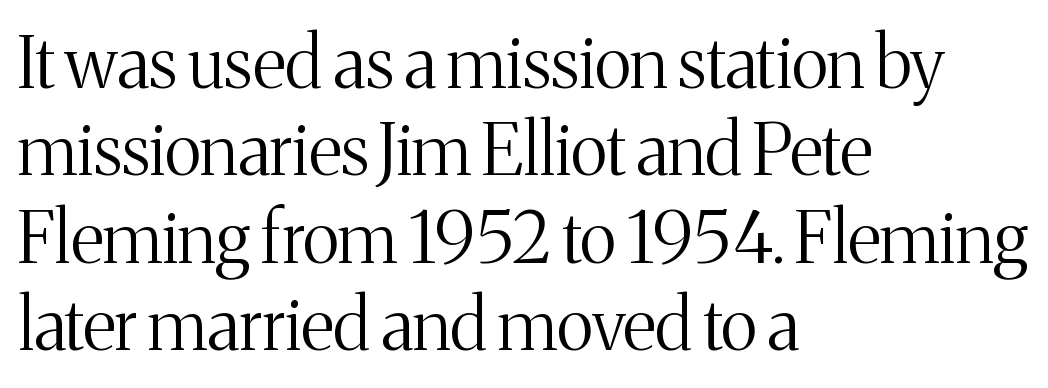
The image shows 71 px light serif type, upright; set left-aligned, line spacing 1.23x, normal letter spacing, not underlined; medium stroke contrast and a medium x-height.
